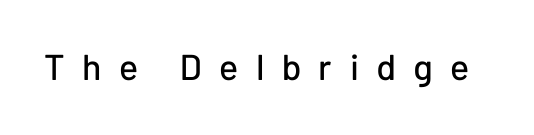
{"serif": "no", "italic": "no", "width": "normal", "stroke_contrast": "low", "x_height": "medium", "monospaced": "no", "underline": "no", "letter_spacing": "wide", "letter_spacing_em": 0.48, "glyph_px": 36}
